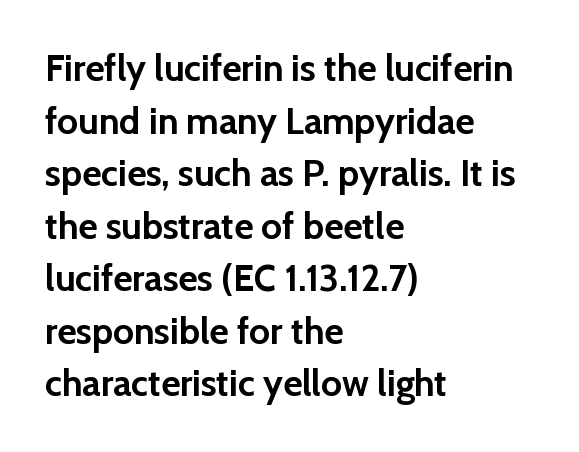
{"serif": "no", "italic": "no", "bold": "yes", "weight": "semibold", "width": "normal", "stroke_contrast": "low", "x_height": "medium", "monospaced": "no", "underline": "no", "align": "left", "line_spacing": "normal", "line_spacing_ratio": 1.42, "letter_spacing": "normal", "letter_spacing_em": 0.0, "glyph_px": 37}
